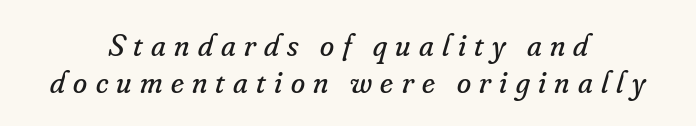
Q: Is the text bold? A: No.
Q: Is the text italic (slanted)? A: Yes, it leans right by about 16 degrees.
Q: Is the typeface a serif or a sans-serif typeface? A: Serif.
Q: Is the text underlined? A: No.
Q: How is the paragraph aligned? A: Centered.
Q: Is the spacing between letters normal or unusually wide? A: Unusually wide.
Q: Is the spacing between lines tight, normal or loose? A: Tight.
Q: Width (condensed, normal, or wide)? A: Normal.
Q: Stroke contrast? A: Low.
Q: x-height? A: Small.
Q: Monospaced? A: No.
